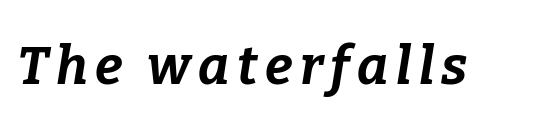
The image shows 53 px bold type, italic (leaning right); set not underlined; low stroke contrast and a medium x-height.
